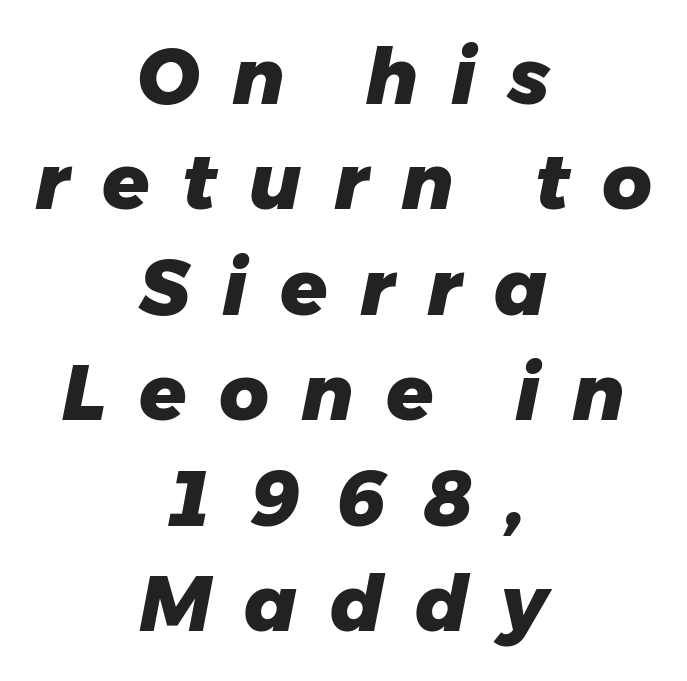
The image shows 77 px heavy type, italic (leaning right); set centered, normal line spacing (1.37x), unusually wide letter spacing (+0.42 em), not underlined; low stroke contrast and a medium x-height.
